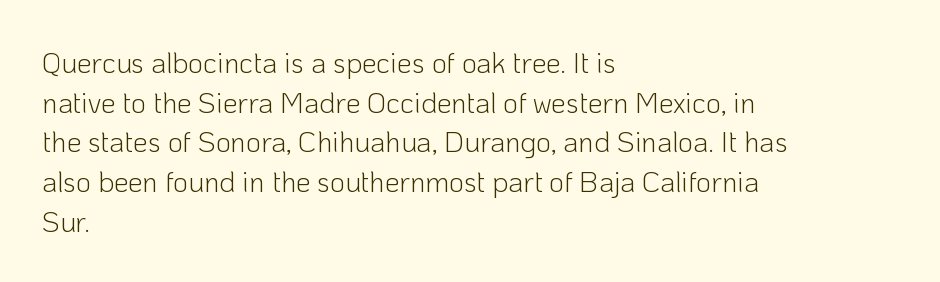
Q: Is the text bold? A: No.
Q: Is the text italic (slanted)? A: No, it is upright.
Q: Is the typeface a serif or a sans-serif typeface? A: Sans-serif.
Q: Is the text underlined? A: No.
Q: How is the paragraph aligned? A: Left-aligned.
Q: Is the spacing between letters normal or unusually wide? A: Normal.
Q: Is the spacing between lines tight, normal or loose? A: Normal.
Q: Width (condensed, normal, or wide)? A: Normal.
Q: Stroke contrast? A: Low.
Q: x-height? A: Medium.
Q: Monospaced? A: No.
